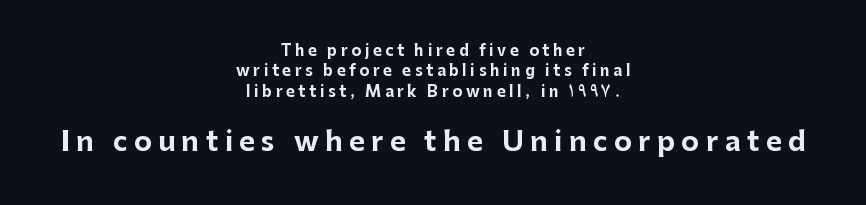
This layout puts the modest block above and the oversized block below. Pretty heavy lettering here — definitely bold. Quick note: interline space is typical. Does extra space separate the letters? Yes, quite a lot of it.
